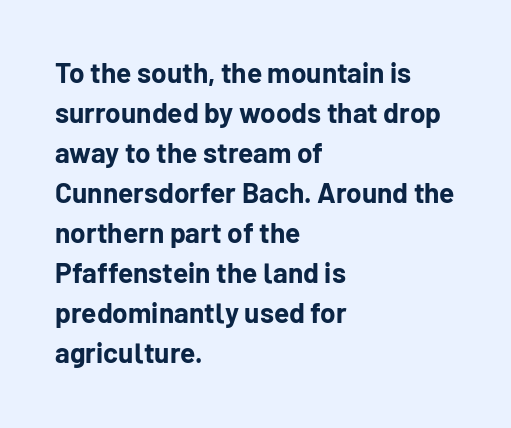
{"serif": "no", "italic": "no", "bold": "yes", "weight": "bold", "width": "normal", "stroke_contrast": "low", "x_height": "medium", "monospaced": "no", "underline": "no", "align": "left", "line_spacing": "normal", "line_spacing_ratio": 1.43, "letter_spacing": "normal", "letter_spacing_em": 0.0, "glyph_px": 28}
